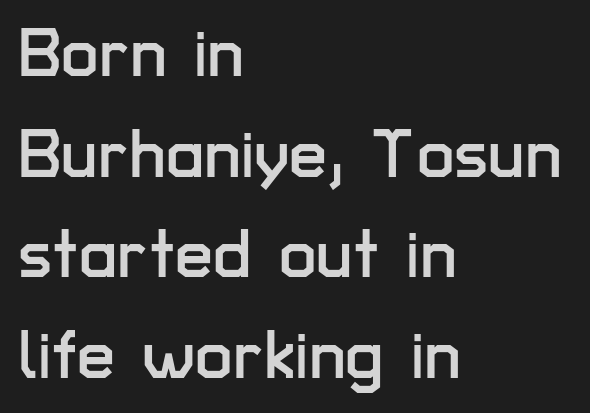
Q: Is the text italic (slanted)? A: No, it is upright.
Q: Is the typeface a serif or a sans-serif typeface? A: Sans-serif.
Q: Is the text underlined? A: No.
Q: How is the paragraph aligned? A: Left-aligned.
Q: Is the spacing between letters normal or unusually wide? A: Normal.
Q: Is the spacing between lines tight, normal or loose? A: Normal.
Q: Width (condensed, normal, or wide)? A: Normal.
Q: Stroke contrast? A: Low.
Q: x-height? A: Medium.
Q: Monospaced? A: No.
